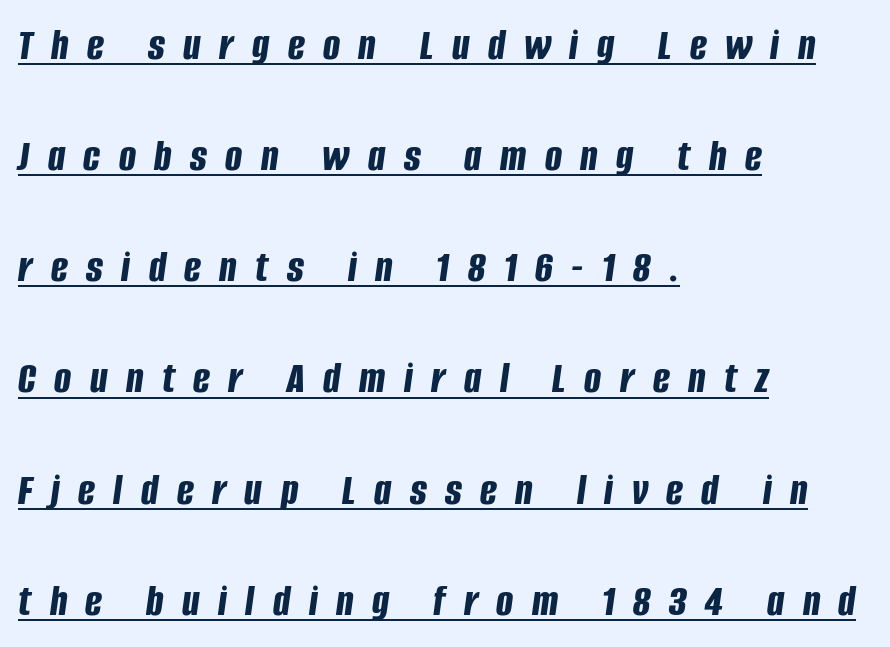
The image shows 45 px bold, condensed type, italic (leaning right); set left-aligned, loose line spacing (2.47x), unusually wide letter spacing (+0.41 em), underlined; low stroke contrast and a large x-height.
